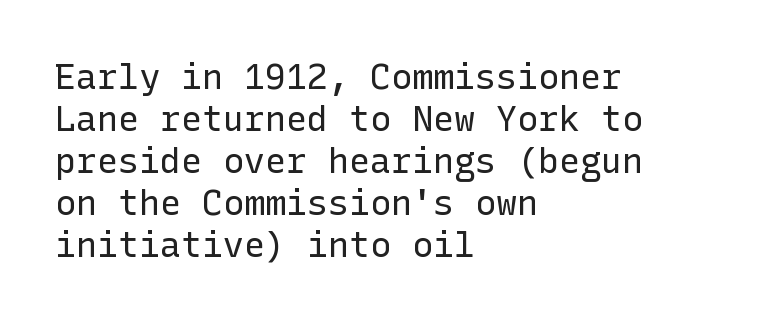
The image shows 35 px regular-weight sans-serif type, upright; set left-aligned, line spacing 1.2x, normal letter spacing, not underlined; low stroke contrast and a medium x-height.
